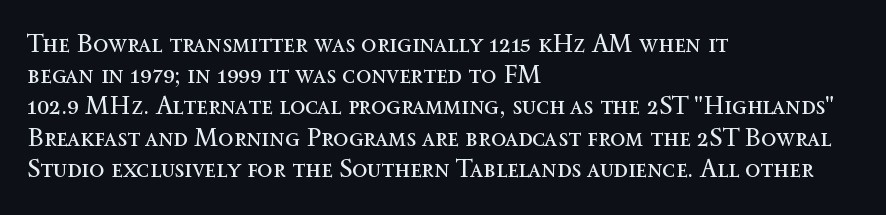
{"italic": "no", "bold": "no", "underline": "no", "align": "left", "line_spacing": "normal", "line_spacing_ratio": 1.25, "letter_spacing": "normal", "letter_spacing_em": 0.0, "glyph_px": 25}
